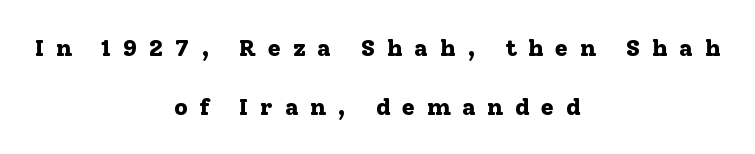
The image shows 24 px bold type, upright; set centered, loose line spacing (2.45x), unusually wide letter spacing (+0.48 em), not underlined.
